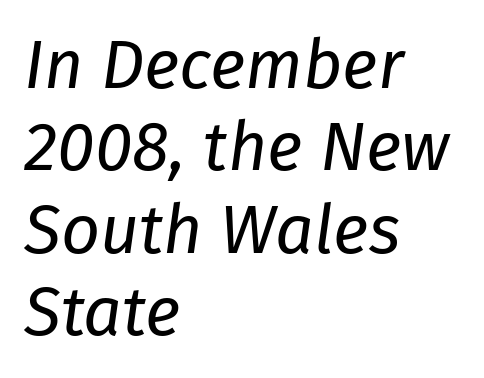
Q: Is the text bold? A: No.
Q: Is the text italic (slanted)? A: Yes, it leans right by about 8 degrees.
Q: Is the text underlined? A: No.
Q: How is the paragraph aligned? A: Left-aligned.
Q: Is the spacing between letters normal or unusually wide? A: Normal.
Q: Width (condensed, normal, or wide)? A: Normal.
Q: Stroke contrast? A: Low.
Q: x-height? A: Medium.
Q: Monospaced? A: No.
